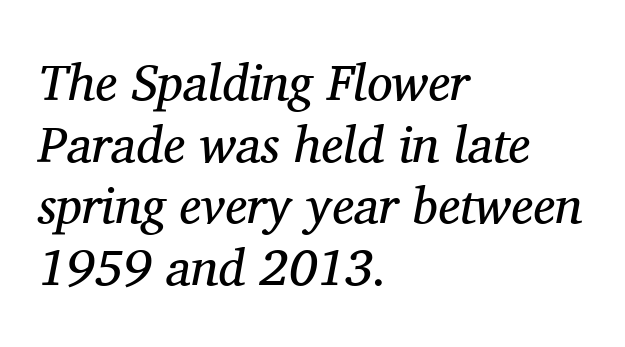
The image shows 51 px regular-weight serif type, italic (leaning right); set left-aligned, line spacing 1.21x, normal letter spacing, not underlined; medium stroke contrast and a medium x-height.
